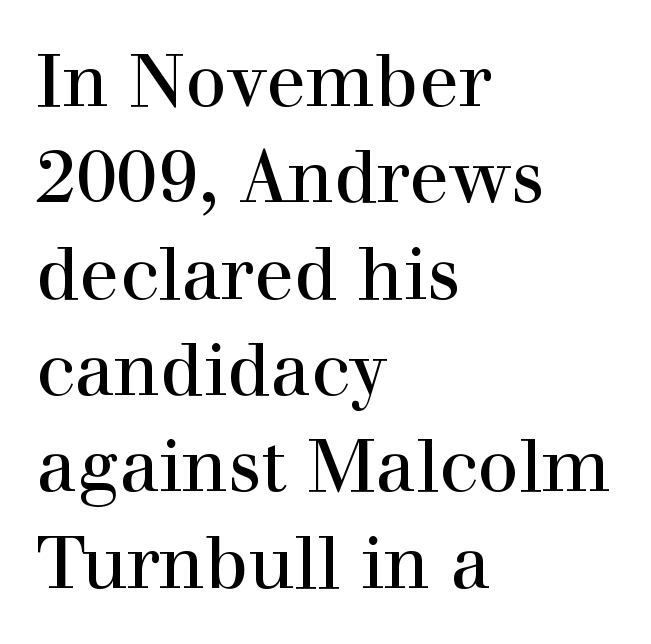
{"serif": "yes", "italic": "no", "bold": "no", "weight": "regular", "width": "normal", "stroke_contrast": "high", "x_height": "medium", "monospaced": "no", "underline": "no", "align": "left", "line_spacing": "normal", "line_spacing_ratio": 1.32, "letter_spacing": "normal", "letter_spacing_em": 0.0, "glyph_px": 73}
